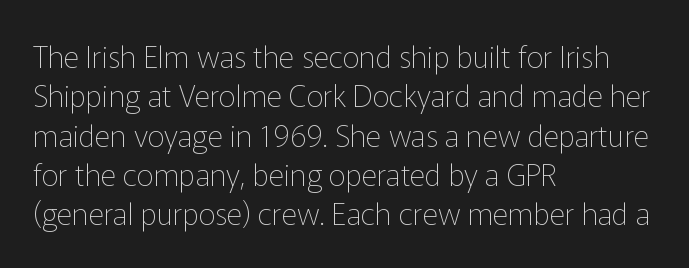
Q: Is the text bold? A: No.
Q: Is the text italic (slanted)? A: No, it is upright.
Q: Is the typeface a serif or a sans-serif typeface? A: Sans-serif.
Q: Is the text underlined? A: No.
Q: How is the paragraph aligned? A: Left-aligned.
Q: Is the spacing between letters normal or unusually wide? A: Normal.
Q: Is the spacing between lines tight, normal or loose? A: Normal.
Q: Width (condensed, normal, or wide)? A: Normal.
Q: Stroke contrast? A: Low.
Q: x-height? A: Medium.
Q: Monospaced? A: No.
